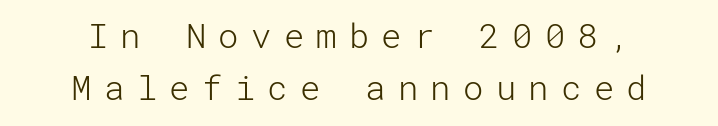
Does extra space separate the letters? Yes, quite a lot of it. This block has exactly the height ordinary leading produces. The typography opts for an upright posture over an oblique one. Each stroke keeps to a modest, everyday thickness or less. Alignment: centered. What kind of face is this? One without serifs — a sans.
